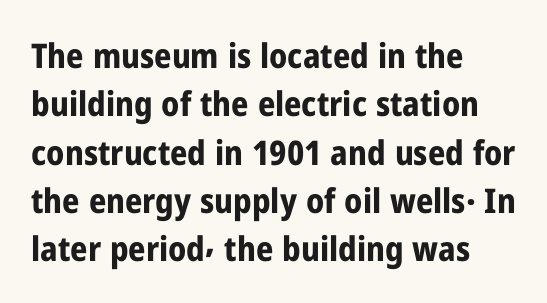
{"serif": "no", "italic": "no", "bold": "yes", "weight": "bold", "width": "condensed", "stroke_contrast": "low", "x_height": "medium", "monospaced": "no", "underline": "no", "align": "left", "line_spacing": "normal", "line_spacing_ratio": 1.42, "letter_spacing": "normal", "letter_spacing_em": 0.0, "glyph_px": 34}
